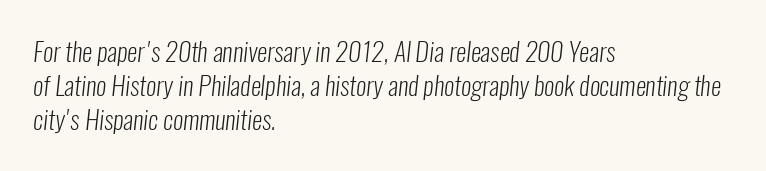
{"bold": "no", "underline": "no", "align": "left", "line_spacing": "normal", "line_spacing_ratio": 1.31, "letter_spacing": "normal", "letter_spacing_em": 0.0, "glyph_px": 26}
